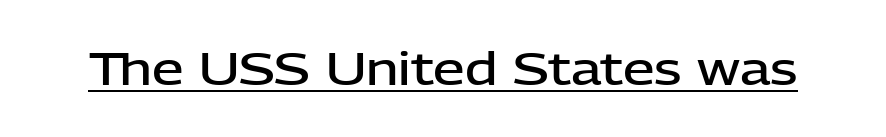
The image shows 45 px semibold sans-serif type, upright; set normal letter spacing, underlined; low stroke contrast and a medium x-height.
